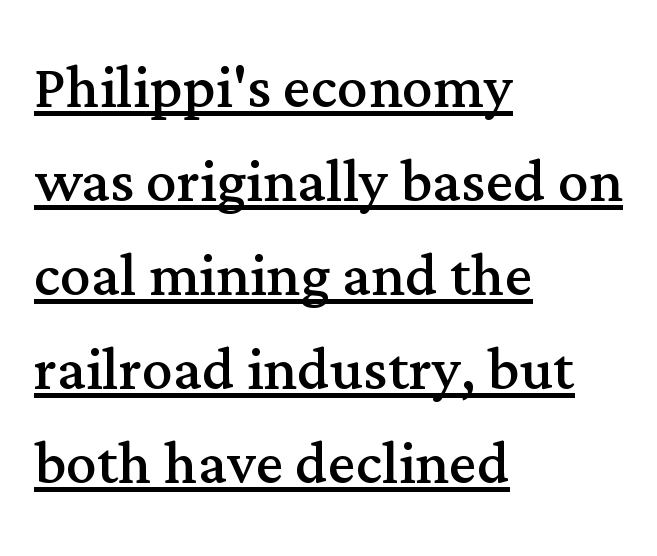
The image shows 77 px regular-weight serif type, upright; set left-aligned, line spacing 1.22x, normal letter spacing, underlined; medium stroke contrast and a medium x-height.
